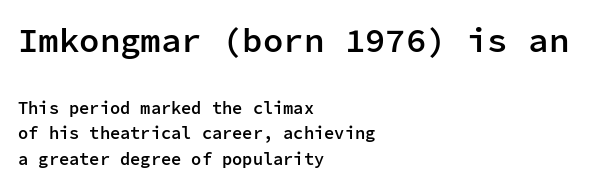
Note: no serifs on the glyphs. The gaps between neighbouring characters are ordinary and unremarkable. Posture: vertical. If you drew a ruler down the left edge, every line would touch it.
